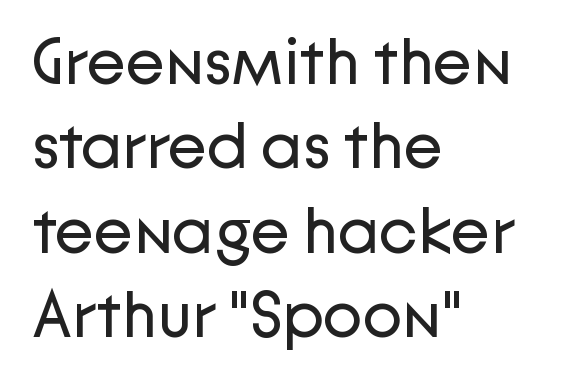
Q: Is the text bold? A: No.
Q: Is the text italic (slanted)? A: No, it is upright.
Q: Is the typeface a serif or a sans-serif typeface? A: Sans-serif.
Q: Is the text underlined? A: No.
Q: How is the paragraph aligned? A: Left-aligned.
Q: Is the spacing between letters normal or unusually wide? A: Normal.
Q: Is the spacing between lines tight, normal or loose? A: Normal.
Q: Width (condensed, normal, or wide)? A: Normal.
Q: Stroke contrast? A: Low.
Q: x-height? A: Medium.
Q: Monospaced? A: No.
